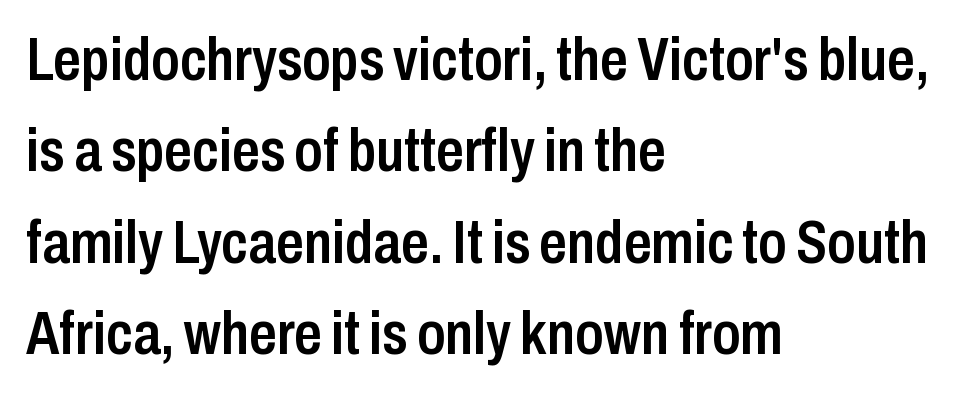
{"serif": "no", "italic": "no", "bold": "semi", "weight": "semibold", "width": "condensed", "stroke_contrast": "low", "x_height": "medium", "monospaced": "no", "underline": "no", "align": "left", "line_spacing": "normal", "line_spacing_ratio": 1.5, "letter_spacing": "normal", "letter_spacing_em": 0.0, "glyph_px": 61}
